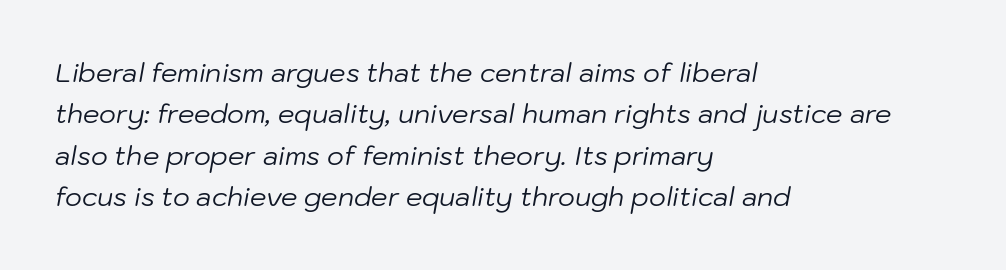
The image shows 26 px text type, italic (leaning right); set left-aligned, normal line spacing (1.59x), normal letter spacing, not underlined.
